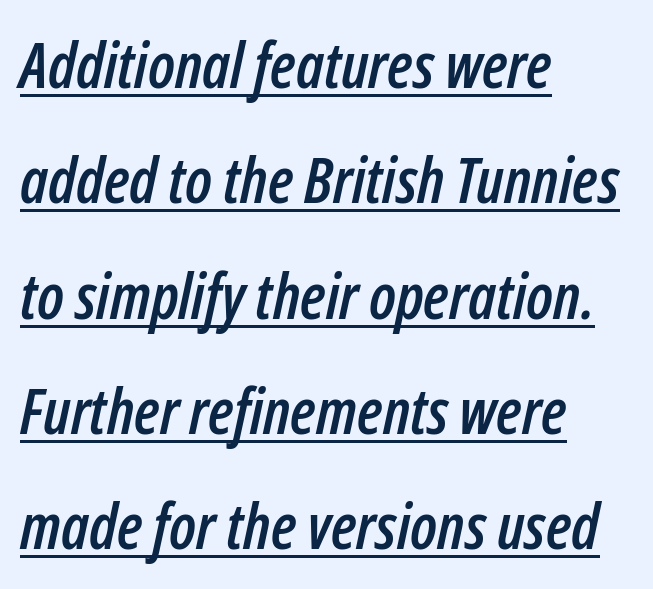
Q: Is the text italic (slanted)? A: Yes, it leans right by about 12 degrees.
Q: Is the text underlined? A: Yes.
Q: How is the paragraph aligned? A: Left-aligned.
Q: Is the spacing between letters normal or unusually wide? A: Normal.
Q: Width (condensed, normal, or wide)? A: Condensed.
Q: Stroke contrast? A: Low.
Q: x-height? A: Medium.
Q: Monospaced? A: No.
